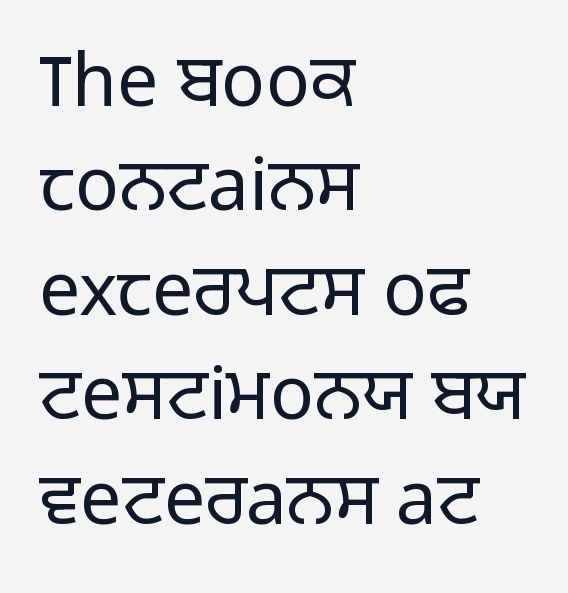
Q: Is the text bold? A: No.
Q: Is the text italic (slanted)? A: No, it is upright.
Q: Is the typeface a serif or a sans-serif typeface? A: Sans-serif.
Q: Is the text underlined? A: No.
Q: How is the paragraph aligned? A: Left-aligned.
Q: Is the spacing between letters normal or unusually wide? A: Normal.
Q: Is the spacing between lines tight, normal or loose? A: Normal.
Q: Width (condensed, normal, or wide)? A: Normal.
Q: Stroke contrast? A: Low.
Q: x-height? A: Medium.
Q: Monospaced? A: No.
